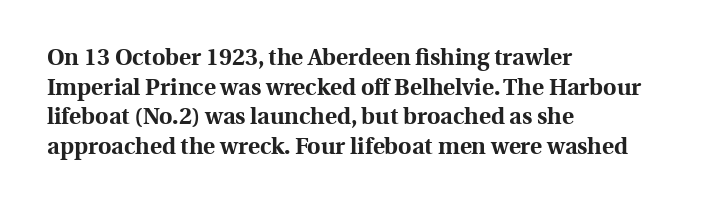
Q: Is the text bold? A: Yes.
Q: Is the text italic (slanted)? A: No, it is upright.
Q: Is the text underlined? A: No.
Q: How is the paragraph aligned? A: Left-aligned.
Q: Is the spacing between letters normal or unusually wide? A: Normal.
Q: Is the spacing between lines tight, normal or loose? A: Normal.
